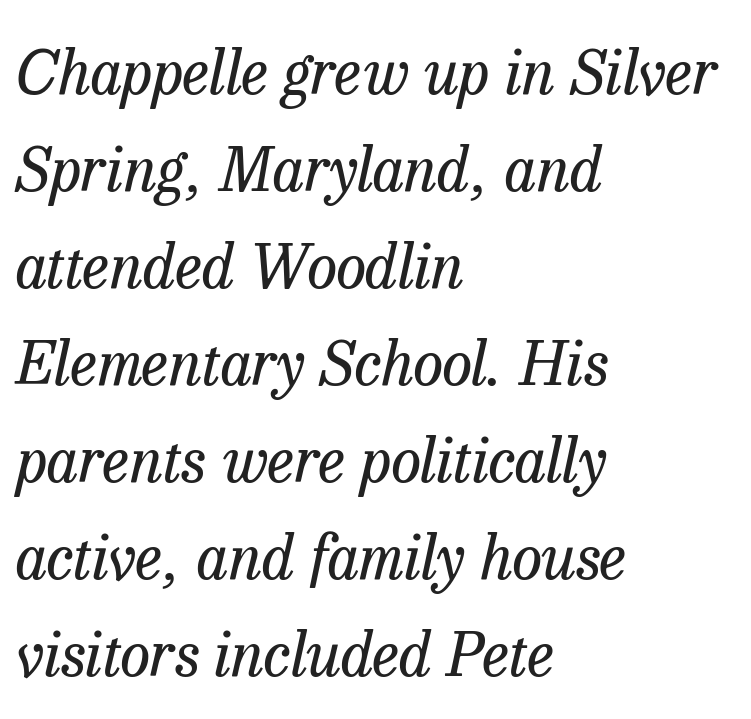
Q: Is the text bold? A: No.
Q: Is the text italic (slanted)? A: Yes, it leans right by about 13 degrees.
Q: Is the typeface a serif or a sans-serif typeface? A: Serif.
Q: Is the text underlined? A: No.
Q: How is the paragraph aligned? A: Left-aligned.
Q: Is the spacing between letters normal or unusually wide? A: Normal.
Q: Is the spacing between lines tight, normal or loose? A: Normal.
Q: Width (condensed, normal, or wide)? A: Normal.
Q: Stroke contrast? A: Low.
Q: x-height? A: Medium.
Q: Monospaced? A: No.
